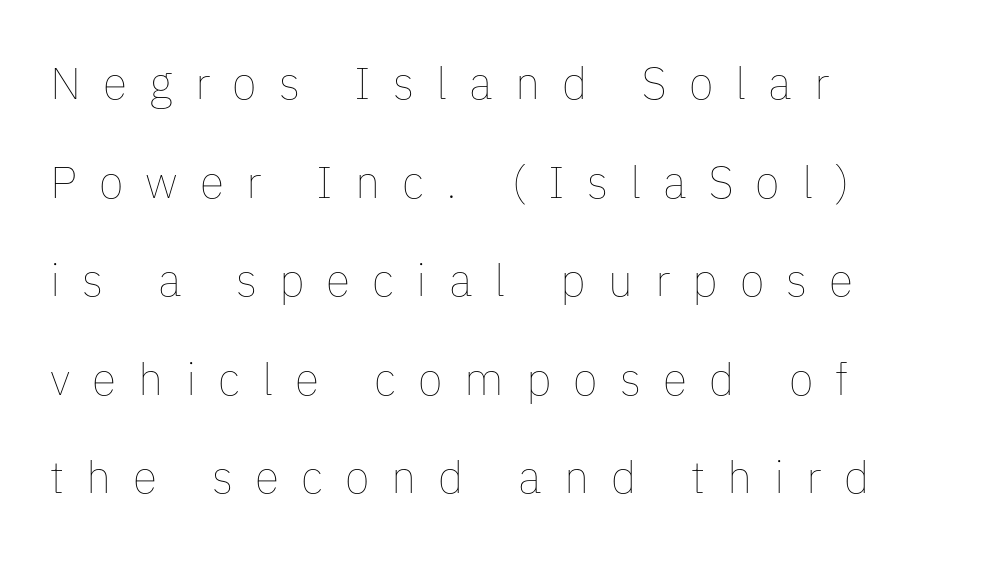
Q: Is the text bold? A: No.
Q: Is the text italic (slanted)? A: No, it is upright.
Q: Is the text underlined? A: No.
Q: How is the paragraph aligned? A: Left-aligned.
Q: Is the spacing between letters normal or unusually wide? A: Unusually wide.
Q: Is the spacing between lines tight, normal or loose? A: Loose.
Q: Width (condensed, normal, or wide)? A: Normal.
Q: Stroke contrast? A: Low.
Q: x-height? A: Medium.
Q: Monospaced? A: No.
